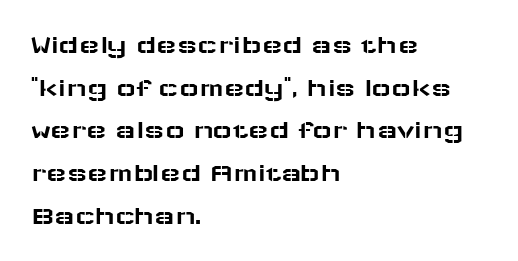
The image shows 27 px text type, upright; set left-aligned, normal line spacing (1.58x), normal letter spacing, not underlined.
